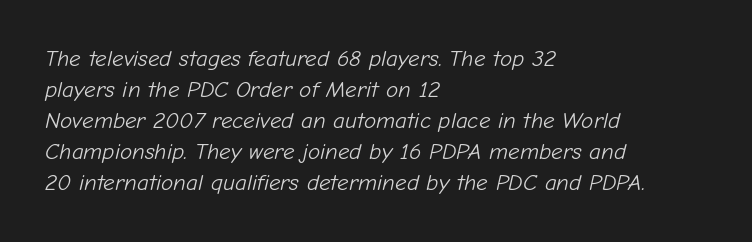
Q: Is the text bold? A: No.
Q: Is the text italic (slanted)? A: Yes, it leans right by about 12 degrees.
Q: Is the text underlined? A: No.
Q: How is the paragraph aligned? A: Left-aligned.
Q: Is the spacing between letters normal or unusually wide? A: Normal.
Q: Is the spacing between lines tight, normal or loose? A: Normal.
